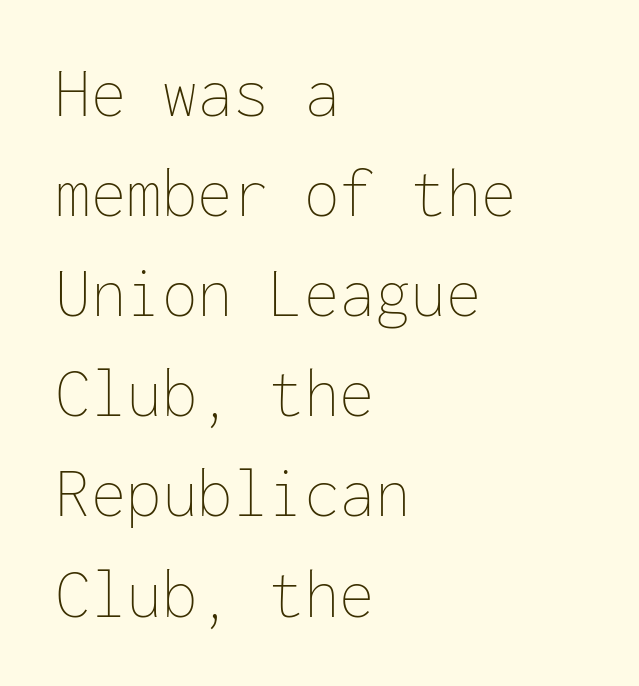
It's the straight-up-and-down kind of type. Nobody touched the tracking dial on this one. The face looks like a standard text weight, possibly lighter. The rag falls on the right side of this text block.
